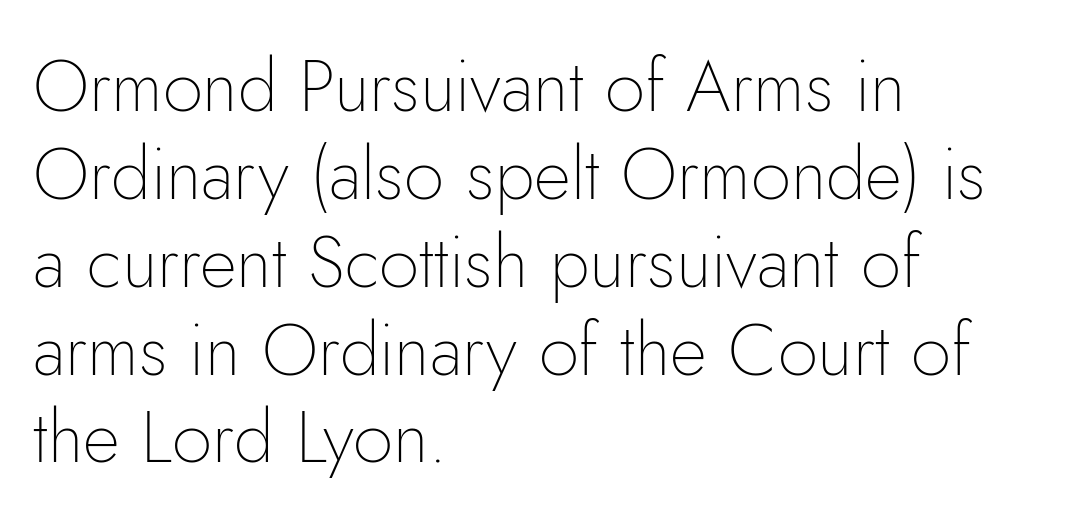
This sample has the flowing, uneven cadence of proportional lettering. The strokes are not fattened; the text isn't bold. Here the glyphs are tracked normally, forming tight word shapes. Which margin do the lines hug? The left one — the right edge is uneven. The characters display no serif detailing; their extremities are plain. Underlining? Definitely not there.
